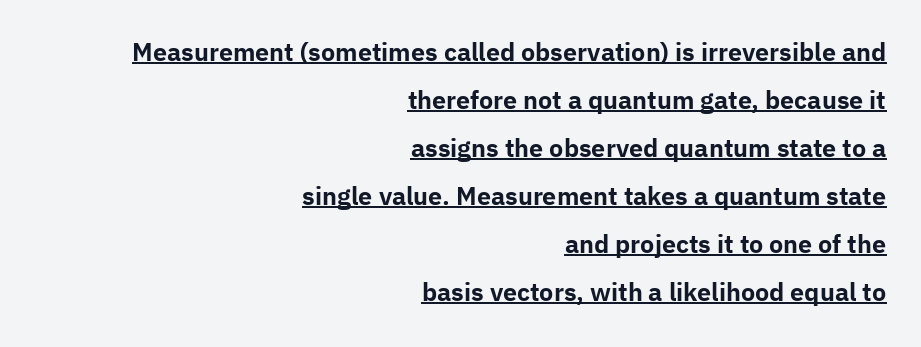
This is the regular roman posture of the typeface. Successive baselines arrive slowly, with a big drop between each. Nobody touched the tracking dial on this one. Looks like someone drew a line under every word here.
